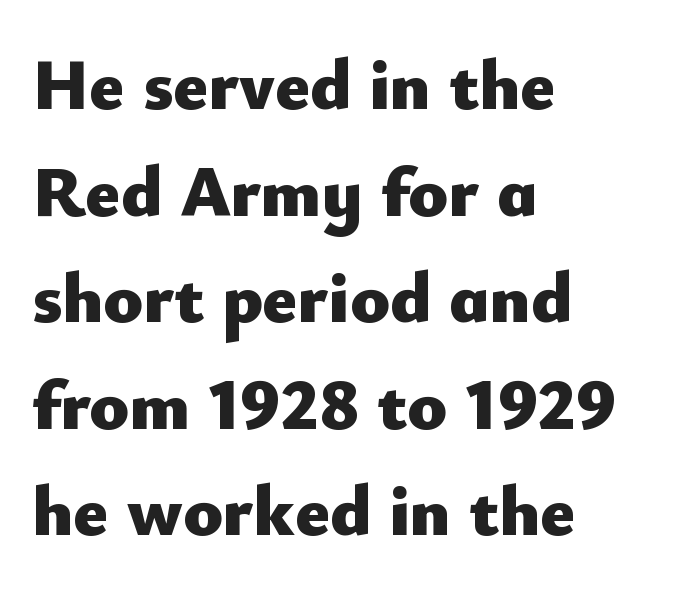
Q: Is the text bold? A: Yes.
Q: Is the text italic (slanted)? A: No, it is upright.
Q: Is the typeface a serif or a sans-serif typeface? A: Sans-serif.
Q: Is the text underlined? A: No.
Q: How is the paragraph aligned? A: Left-aligned.
Q: Is the spacing between letters normal or unusually wide? A: Normal.
Q: Is the spacing between lines tight, normal or loose? A: Normal.
Q: Width (condensed, normal, or wide)? A: Normal.
Q: Stroke contrast? A: Low.
Q: x-height? A: Small.
Q: Monospaced? A: No.
